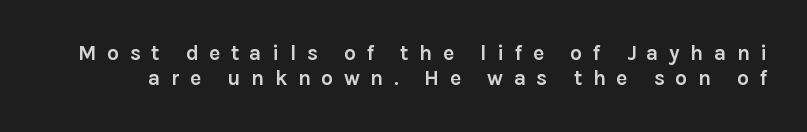
The image shows 21 px bold type, upright; set line spacing 1.21x, unusually wide letter spacing (+0.5 em), not underlined.
